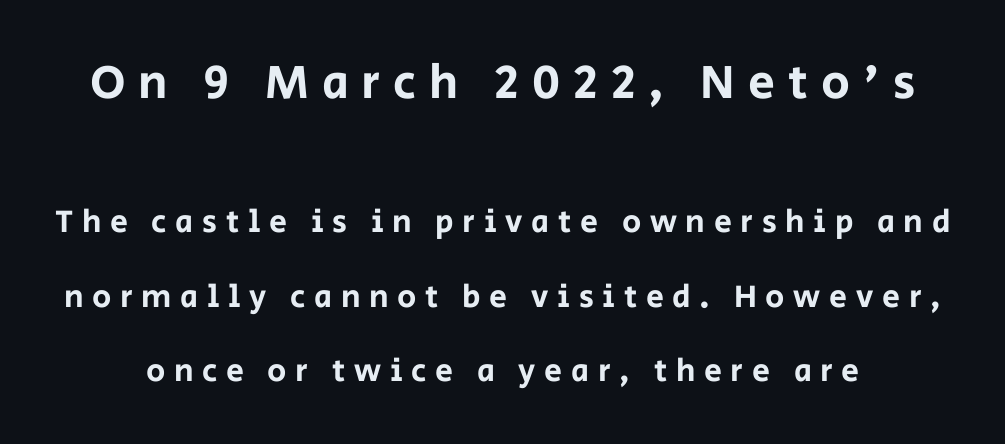
Q: Is the text italic (slanted)? A: No, it is upright.
Q: Is the typeface a serif or a sans-serif typeface? A: Sans-serif.
Q: Is the text underlined? A: No.
Q: Is the spacing between letters normal or unusually wide? A: Unusually wide.
Q: Is the spacing between lines tight, normal or loose? A: Loose.
Q: Which block of text is set in a larger size, the first (top) or the second (bottom)? A: The first (top) one.
Q: Width (condensed, normal, or wide)? A: Normal.
Q: Stroke contrast? A: Low.
Q: x-height? A: Large.
Q: Monospaced? A: No.
